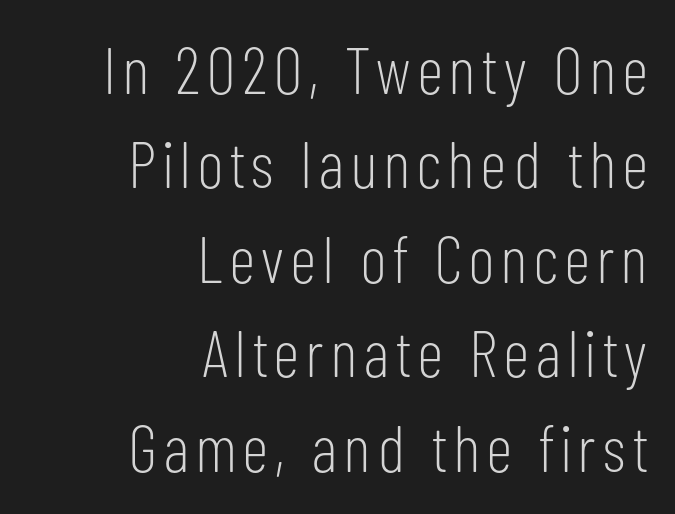
{"serif": "no", "italic": "no", "bold": "no", "weight": "light", "width": "condensed", "stroke_contrast": "low", "x_height": "medium", "monospaced": "no", "underline": "no", "align": "right", "line_spacing": "normal", "line_spacing_ratio": 1.43, "glyph_px": 66}
